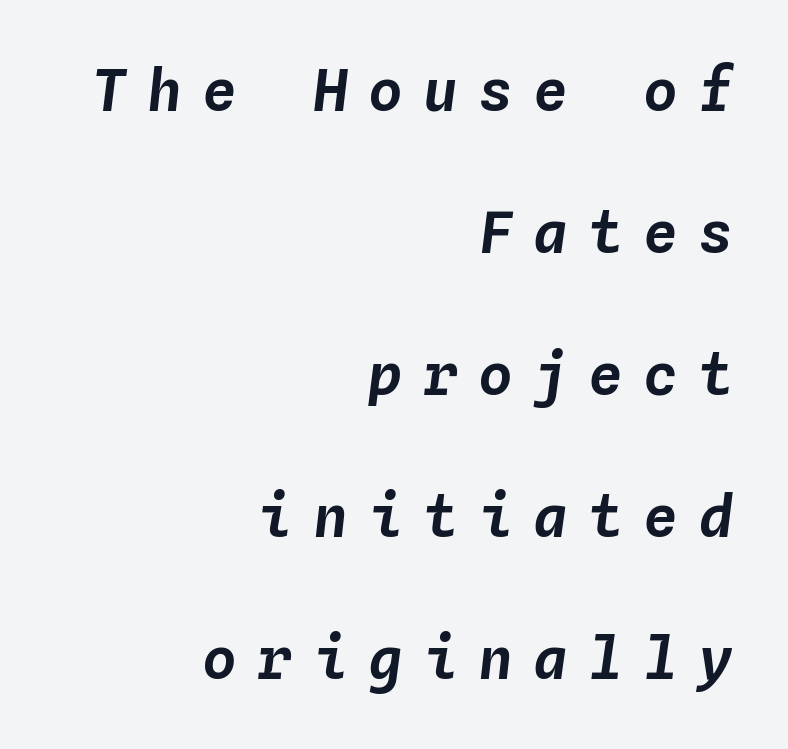
How would I describe the line gaps? Wide and relaxed. Fixed-width glyphs throughout — classic coding-font behaviour. Right-aligned paragraph, ragged on the left. The whole block is typeset with a tilt. The letters are spread apart with noticeably loose tracking. Words float on clear page, feet unadorned.
